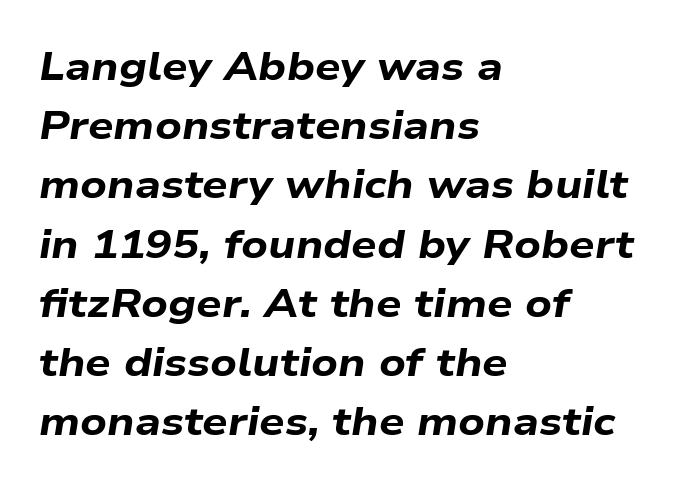
Each word holds together tightly as a unit, with standard inter-letter gaps. Layout note: lines flush left. Evenly set lines give the paragraph a standard silhouette. A typesetter would call this proportional, since set widths differ per character.
